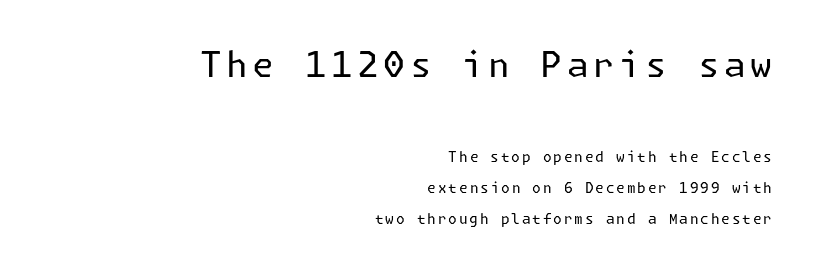
The image shows 35 px regular-weight sans-serif type, upright; set right-aligned, loose line spacing (2.2x), not underlined; the first (top) block is 2.5x larger; low stroke contrast and a medium x-height.
